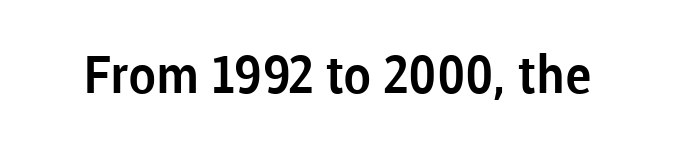
Check the space under the baseline: it is left empty. Vertical strokes here are truly vertical. Letterform terminals end flat and unadorned throughout the passage. The rendering keeps characters at their native spacing. These lines are rendered in a variable-pitch font.
